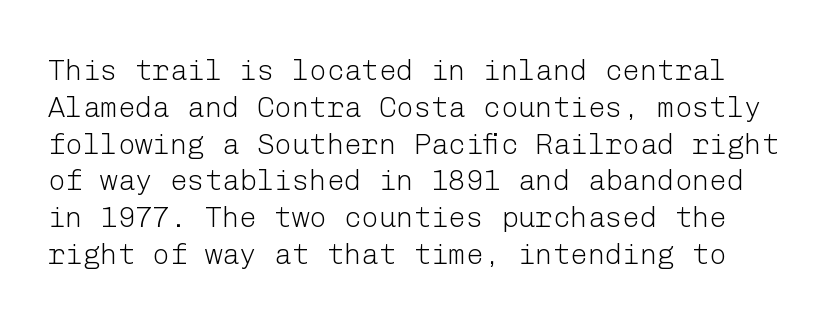
The image shows 29 px light sans-serif type, upright; set normal line spacing (1.27x), normal letter spacing, not underlined; low stroke contrast and a medium x-height.
